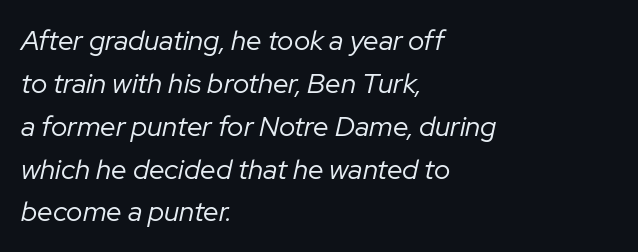
{"italic": "yes", "lean": "right", "slant_degrees": 12, "bold": "no", "weight": "regular", "width": "normal", "stroke_contrast": "low", "x_height": "medium", "monospaced": "no", "underline": "no", "align": "left", "line_spacing": "normal", "line_spacing_ratio": 1.53, "letter_spacing": "normal", "letter_spacing_em": 0.0, "glyph_px": 28}
